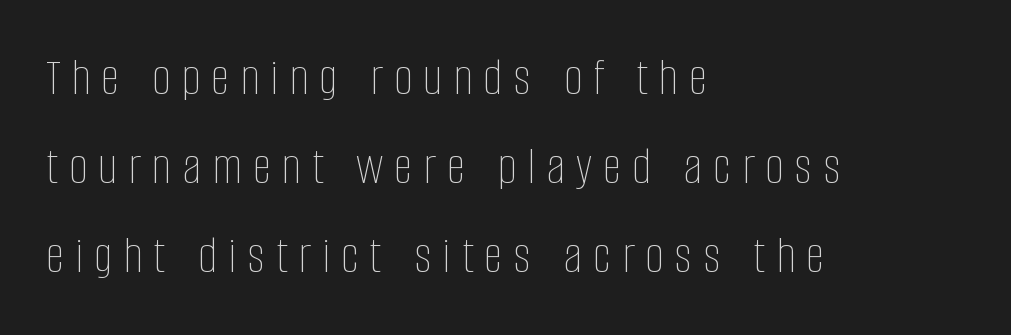
Honestly, there is no underline to notice here at all. Each word looks stretched out because of the extra space between its letters. The letterforms sit at book weight or below. Proportional: the letters do not fall into vertical columns. Line starts are locked; line ends wander. Italic? Not at all — the glyphs are vertical.
